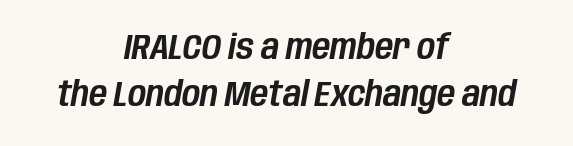
Q: Is the text italic (slanted)? A: Yes, it leans right by about 10 degrees.
Q: Is the text underlined? A: No.
Q: How is the paragraph aligned? A: Centered.
Q: Is the spacing between letters normal or unusually wide? A: Normal.
Q: Is the spacing between lines tight, normal or loose? A: Normal.
Q: Width (condensed, normal, or wide)? A: Condensed.
Q: Stroke contrast? A: Low.
Q: x-height? A: Large.
Q: Monospaced? A: No.
